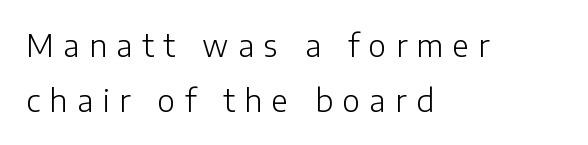
The image shows 30 px light sans-serif type, upright; set left-aligned, line spacing 1.83x, unusually wide letter spacing (+0.32 em), not underlined; low stroke contrast and a medium x-height.
